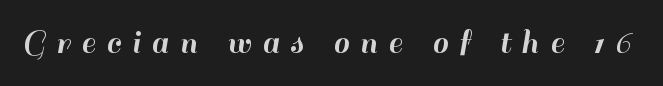
Check under the words: just untouched page. Here the designer chose a conventional face with non-uniform glyph widths. Spacing between characters has been opened up far beyond the box default. Unlike a traditional serif, this face leaves its strokes unadorned.
